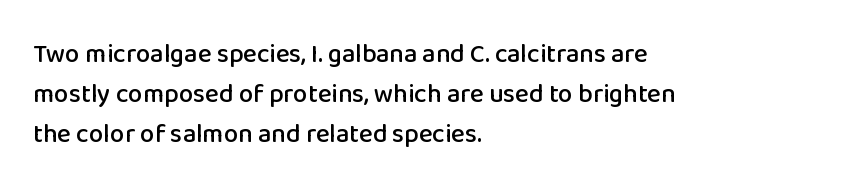
Q: Is the text italic (slanted)? A: No, it is upright.
Q: Is the text underlined? A: No.
Q: How is the paragraph aligned? A: Left-aligned.
Q: Is the spacing between letters normal or unusually wide? A: Normal.
Q: Is the spacing between lines tight, normal or loose? A: Normal.
